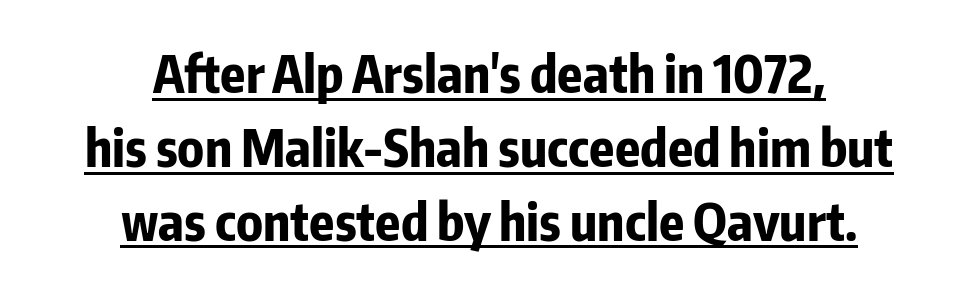
Looks like someone drew a line under every word here. Centered paragraph, ragged on both sides. Think of a printed novel: that variable character pitch is what you see here. Characters follow at the spacing the type designer built in. Every stem runs plumb, perpendicular to the baseline. Strokes here are thick enough to call this a true bold.
